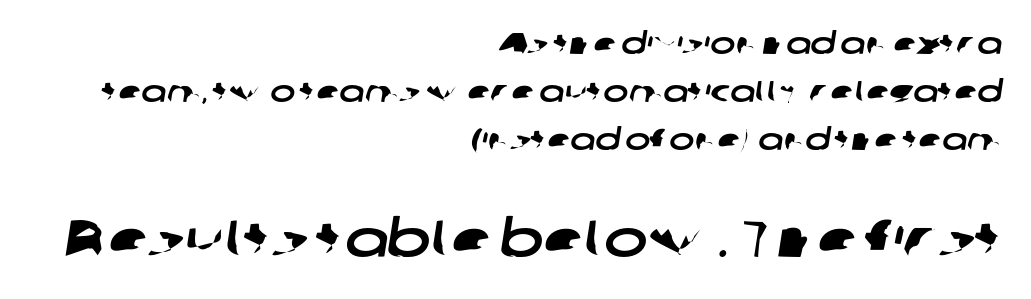
Typeset ragged left — the right edge is the straight one. Is this a fixed-width face? No — the glyphs have proportional, varying widths. Baseline-to-baseline distance is the conventional proportion of letter height. The specimen omits any rule beneath the text block's lines.
